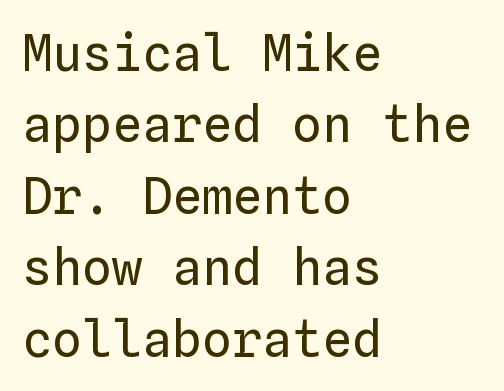
{"italic": "no", "bold": "no", "weight": "regular", "width": "normal", "stroke_contrast": "low", "x_height": "medium", "monospaced": "yes", "underline": "no", "align": "left", "line_spacing": "normal", "line_spacing_ratio": 1.43, "letter_spacing": "normal", "letter_spacing_em": 0.0, "glyph_px": 50}
